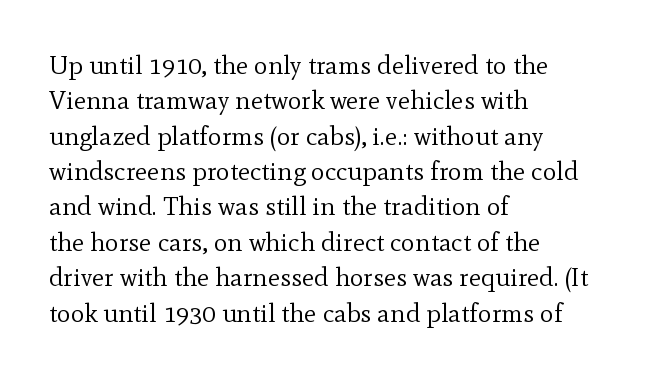
{"italic": "no", "bold": "no", "underline": "no", "align": "left", "line_spacing": "normal", "line_spacing_ratio": 1.36, "letter_spacing": "normal", "letter_spacing_em": 0.0, "glyph_px": 26}
